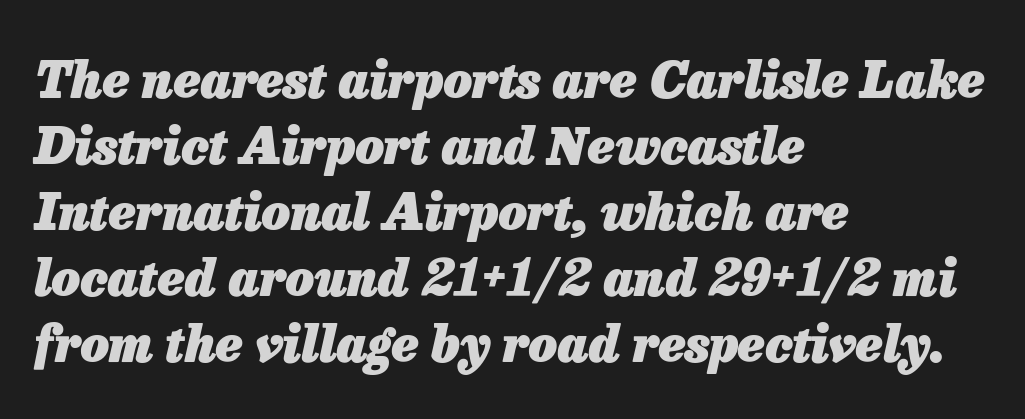
Quick note: underline off. I'd describe the lettering as bold — thick and assertive. Compared with ordinary roman type, these characters are visibly tilted. Horizontal bands of white between lines are of average thickness. All the whitespace from short lines collects on the right.
